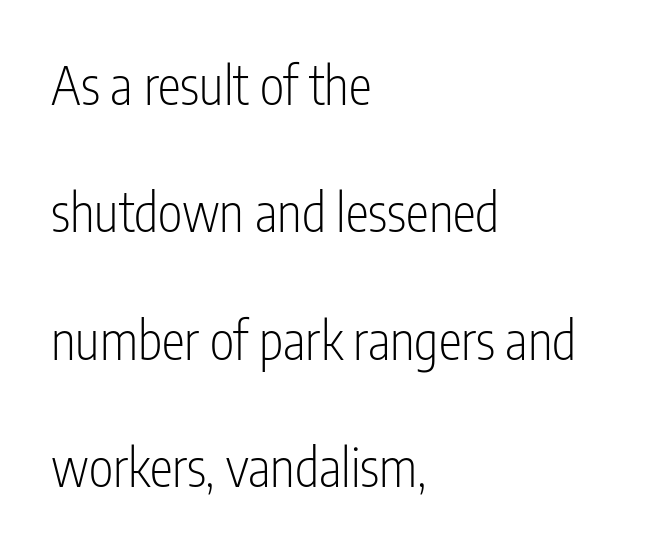
Q: Is the text bold? A: No.
Q: Is the text italic (slanted)? A: No, it is upright.
Q: Is the typeface a serif or a sans-serif typeface? A: Sans-serif.
Q: Is the text underlined? A: No.
Q: How is the paragraph aligned? A: Left-aligned.
Q: Is the spacing between letters normal or unusually wide? A: Normal.
Q: Is the spacing between lines tight, normal or loose? A: Loose.
Q: Width (condensed, normal, or wide)? A: Condensed.
Q: Stroke contrast? A: Low.
Q: x-height? A: Medium.
Q: Monospaced? A: No.
